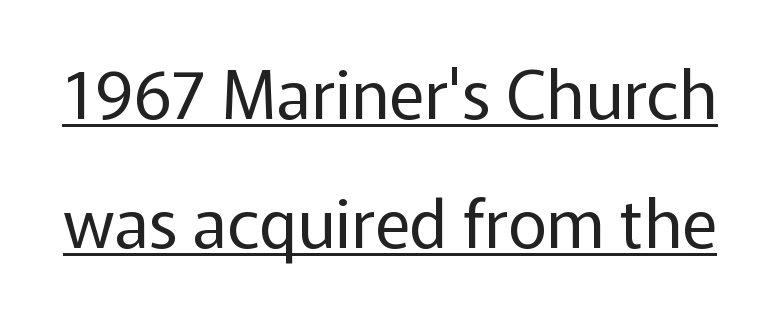
{"serif": "no", "italic": "no", "bold": "no", "weight": "regular", "width": "normal", "stroke_contrast": "low", "x_height": "medium", "monospaced": "no", "underline": "yes", "line_spacing": "loose", "line_spacing_ratio": 1.92, "letter_spacing": "normal", "letter_spacing_em": 0.0, "glyph_px": 67}
